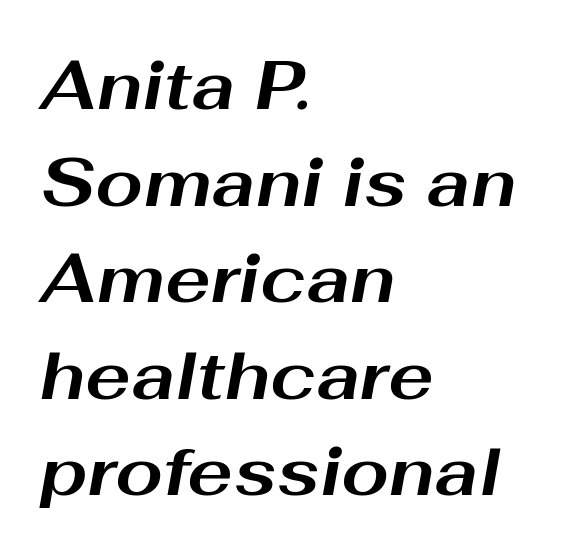
The horizontal fit of the characters is conventional and even. Every row of glyphs begins at an identical x-position on the left. Look at the stroke-to-counter ratio: heavy, a bold. Looks like regular typesetting: each glyph gets only the width it needs. This sample uses an oblique cut, with every glyph tilted off the vertical. Baseline-to-baseline distance is the conventional proportion of letter height.
